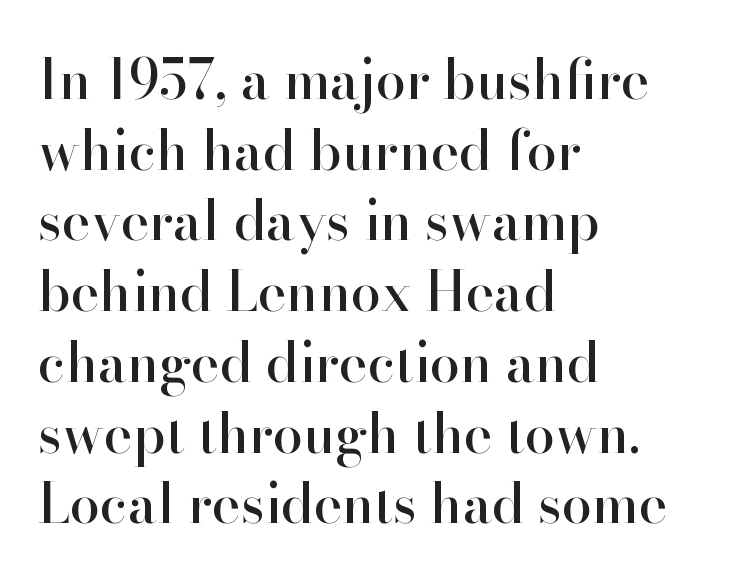
Q: Is the text italic (slanted)? A: No, it is upright.
Q: Is the typeface a serif or a sans-serif typeface? A: Serif.
Q: Is the text underlined? A: No.
Q: How is the paragraph aligned? A: Left-aligned.
Q: Is the spacing between letters normal or unusually wide? A: Normal.
Q: Is the spacing between lines tight, normal or loose? A: Normal.
Q: Width (condensed, normal, or wide)? A: Normal.
Q: Stroke contrast? A: High.
Q: x-height? A: Small.
Q: Monospaced? A: No.
